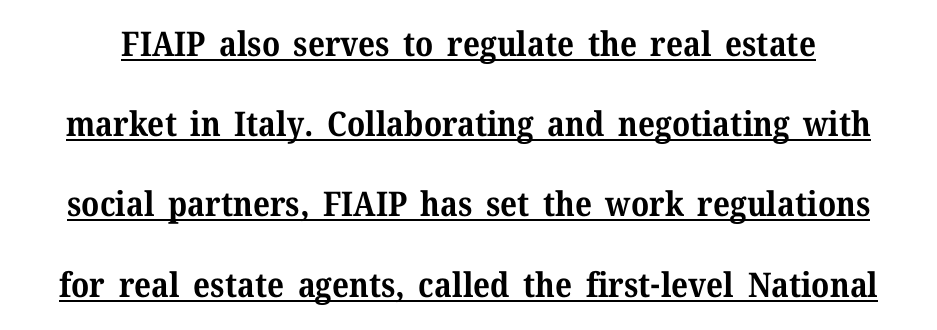
Q: Is the text bold? A: Yes.
Q: Is the text italic (slanted)? A: No, it is upright.
Q: Is the typeface a serif or a sans-serif typeface? A: Serif.
Q: Is the text underlined? A: Yes.
Q: Is the spacing between letters normal or unusually wide? A: Normal.
Q: Is the spacing between lines tight, normal or loose? A: Loose.
Q: Width (condensed, normal, or wide)? A: Normal.
Q: Stroke contrast? A: Medium.
Q: x-height? A: Medium.
Q: Monospaced? A: No.
